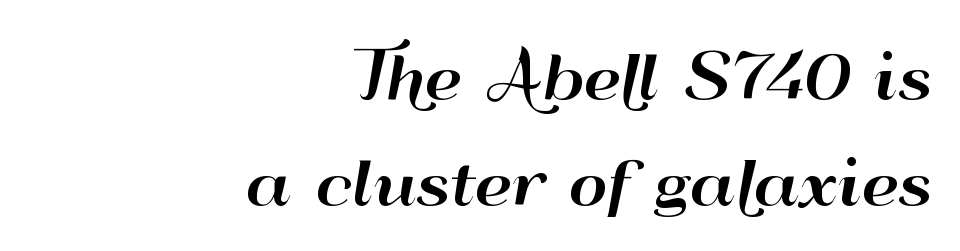
Q: Is the text italic (slanted)? A: Yes.
Q: Is the typeface a serif or a sans-serif typeface? A: Sans-serif.
Q: Is the text underlined? A: No.
Q: How is the paragraph aligned? A: Right-aligned.
Q: Is the spacing between letters normal or unusually wide? A: Normal.
Q: Width (condensed, normal, or wide)? A: Wide.
Q: Stroke contrast? A: High.
Q: x-height? A: Small.
Q: Monospaced? A: No.
